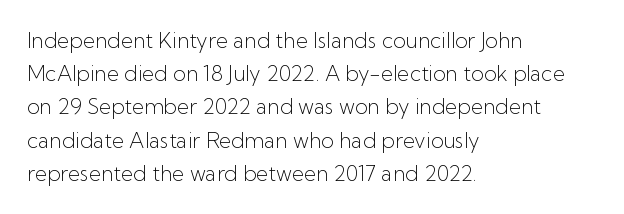
The face looks like a standard text weight, possibly lighter. Short and long lines alike share a common starting point at left. Vertically, the passage feels balanced, rows spaced as you'd expect. A bare baseline throughout the passage. Here the glyphs are tracked normally, forming tight word shapes.
